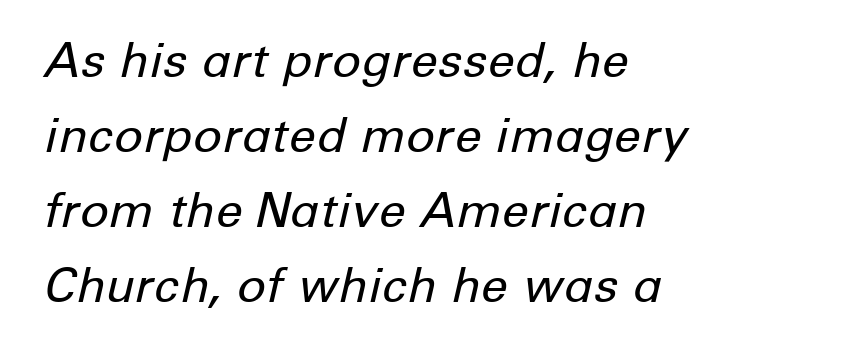
Q: Is the text bold? A: No.
Q: Is the text italic (slanted)? A: Yes, it leans right by about 12 degrees.
Q: Is the text underlined? A: No.
Q: How is the paragraph aligned? A: Left-aligned.
Q: Is the spacing between letters normal or unusually wide? A: Normal.
Q: Is the spacing between lines tight, normal or loose? A: Normal.
Q: Width (condensed, normal, or wide)? A: Normal.
Q: Stroke contrast? A: Low.
Q: x-height? A: Medium.
Q: Monospaced? A: No.
